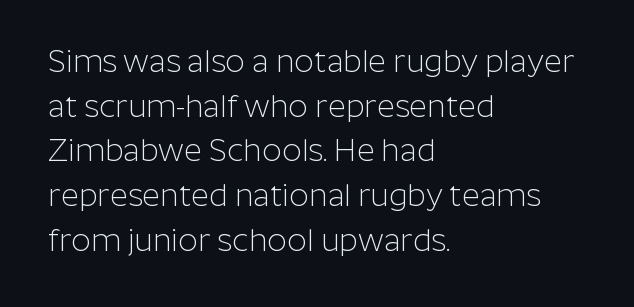
The rendering shows plain stroke endings on the letterforms — a sans-serif design. Lines of text with bare space underneath. The strokes carry an ordinary text weight at most. Leading: standard. Look at the tracking — it's just the regular setting, nothing added.
